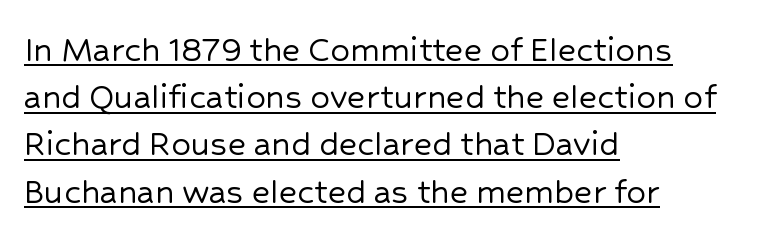
{"serif": "no", "italic": "no", "width": "normal", "stroke_contrast": "low", "x_height": "medium", "monospaced": "no", "underline": "yes", "align": "left", "line_spacing_ratio": 1.21, "letter_spacing": "normal", "letter_spacing_em": 0.0, "glyph_px": 39}
